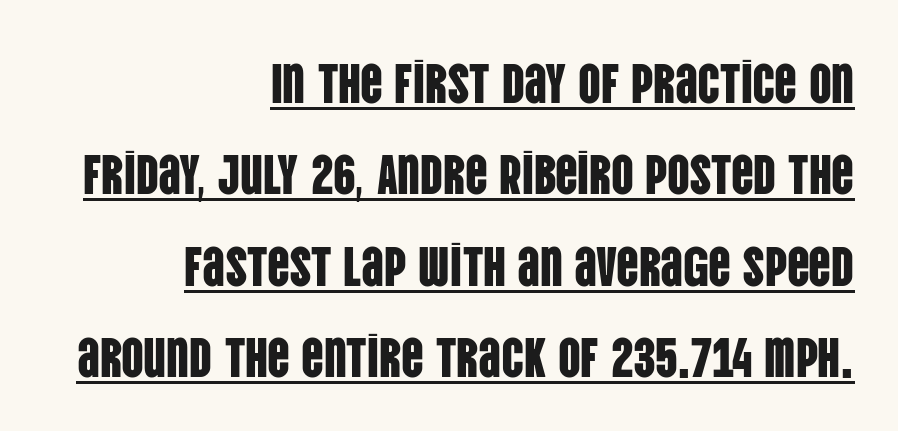
The image shows 56 px condensed sans-serif type, upright; set right-aligned, normal line spacing (1.63x), normal letter spacing, underlined; low stroke contrast and a large x-height.
